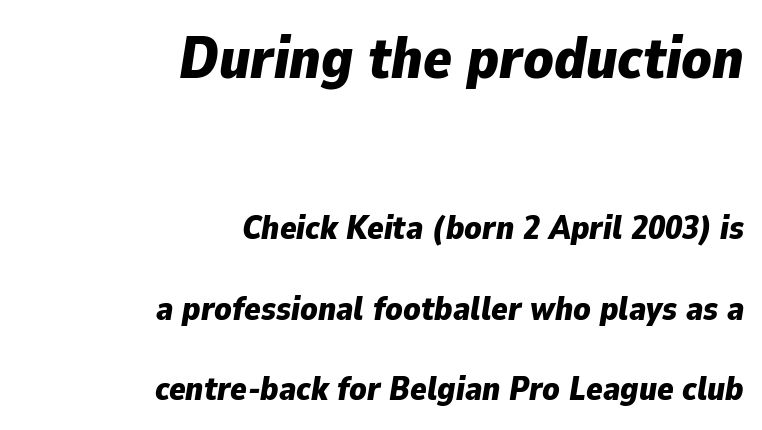
Typesetter's note: full bold, strokes at maximum text heaviness. Whoever set this made the first block the dominant, larger element. Has an underline been added? It has not. A great deal of white space separates one row of letters from the next. The face used here is proportionally spaced, like ordinary book or web type. Short note: letters normally spaced.
